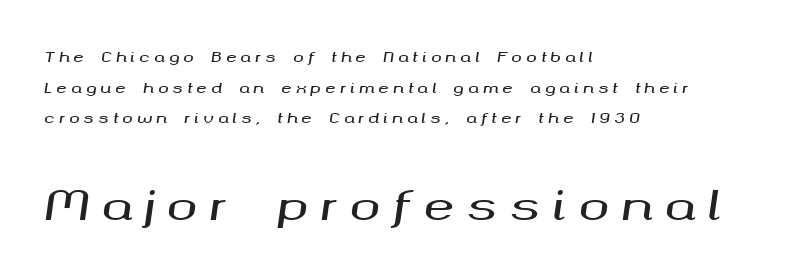
{"italic": "yes", "lean": "right", "slant_degrees": 8, "width": "wide", "stroke_contrast": "medium", "x_height": "medium", "monospaced": "no", "underline": "no", "align": "left", "line_spacing": "loose", "line_spacing_ratio": 2.18, "letter_spacing": "wide", "letter_spacing_em": 0.3, "larger_block": "second", "size_ratio": 2.93, "glyph_px": 41}
